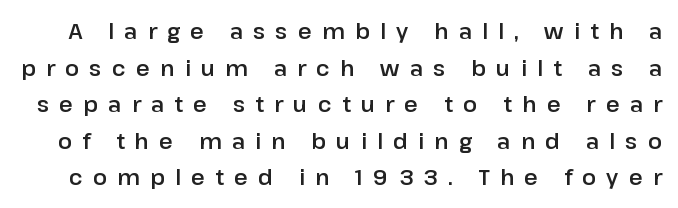
{"italic": "no", "underline": "no", "line_spacing_ratio": 1.74, "letter_spacing": "wide", "letter_spacing_em": 0.49, "glyph_px": 21}
